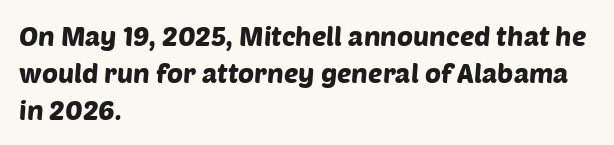
The image shows 27 px text type; set left-aligned, normal line spacing (1.37x), normal letter spacing, not underlined.
